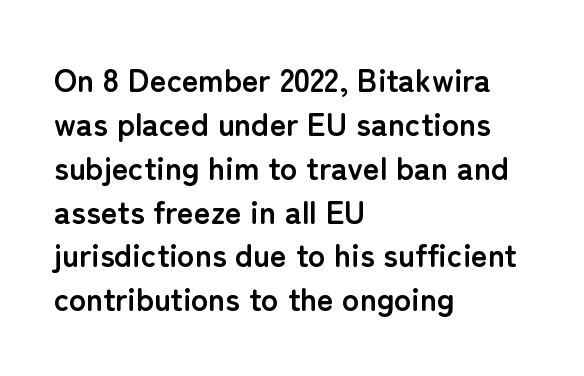
{"serif": "no", "italic": "no", "bold": "yes", "weight": "semibold", "width": "normal", "stroke_contrast": "low", "x_height": "medium", "monospaced": "no", "underline": "no", "align": "left", "line_spacing": "normal", "line_spacing_ratio": 1.37, "letter_spacing": "normal", "letter_spacing_em": 0.0, "glyph_px": 32}
